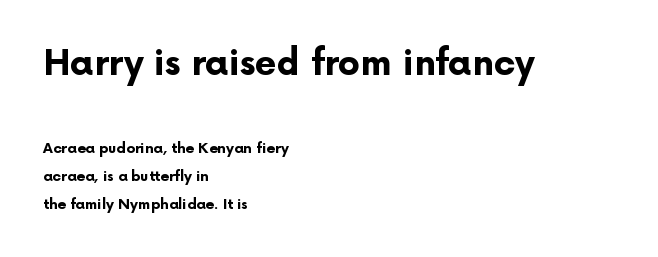
Q: Is the text bold? A: Yes.
Q: Is the text italic (slanted)? A: No, it is upright.
Q: Is the typeface a serif or a sans-serif typeface? A: Sans-serif.
Q: Is the text underlined? A: No.
Q: How is the paragraph aligned? A: Left-aligned.
Q: Is the spacing between letters normal or unusually wide? A: Normal.
Q: Is the spacing between lines tight, normal or loose? A: Loose.
Q: Which block of text is set in a larger size, the first (top) or the second (bottom)? A: The first (top) one.
Q: Width (condensed, normal, or wide)? A: Normal.
Q: Stroke contrast? A: Low.
Q: x-height? A: Medium.
Q: Monospaced? A: No.
